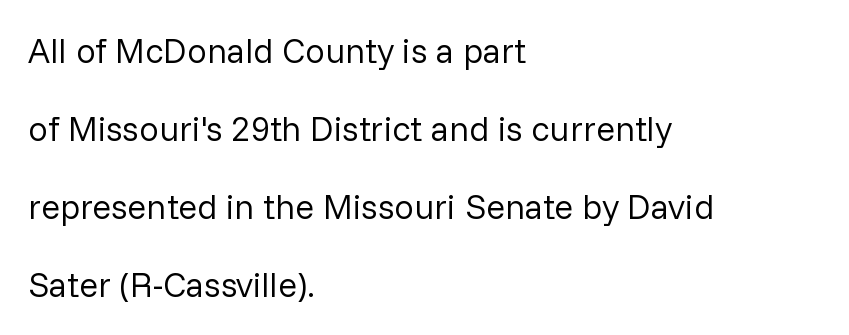
Q: Is the text bold? A: No.
Q: Is the text italic (slanted)? A: No, it is upright.
Q: Is the typeface a serif or a sans-serif typeface? A: Sans-serif.
Q: Is the text underlined? A: No.
Q: How is the paragraph aligned? A: Left-aligned.
Q: Is the spacing between letters normal or unusually wide? A: Normal.
Q: Is the spacing between lines tight, normal or loose? A: Loose.
Q: Width (condensed, normal, or wide)? A: Normal.
Q: Stroke contrast? A: Low.
Q: x-height? A: Medium.
Q: Monospaced? A: No.
